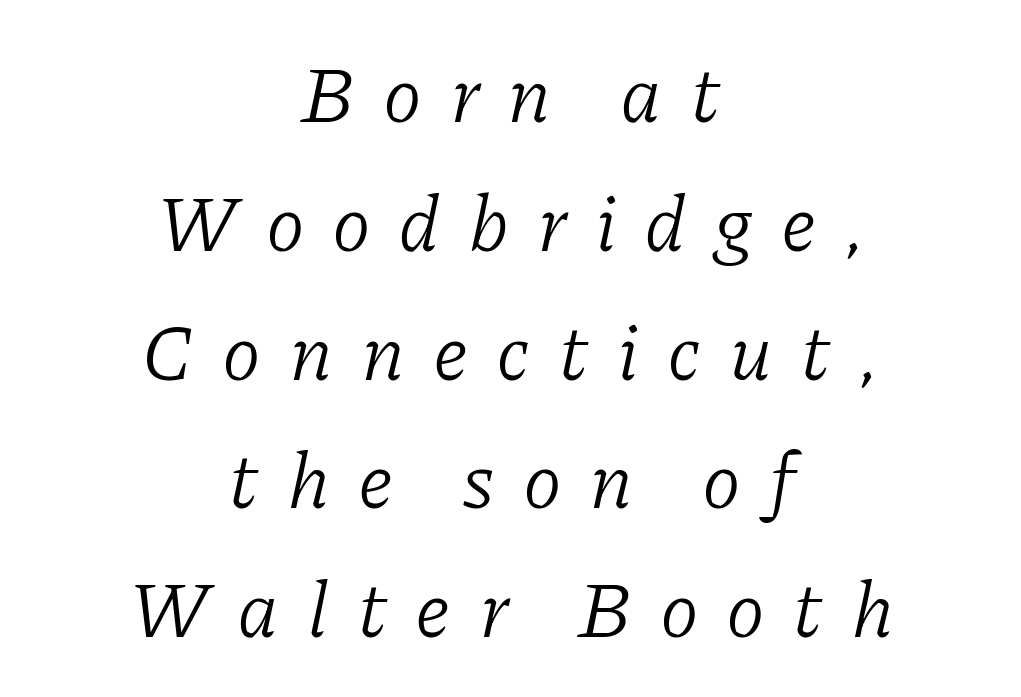
The words here are not underlined. The block of text has a typical density, with ordinary space between rows. This rendering uses center alignment, leaving both contours irregular but symmetric. In terms of letterform style, serifs are clearly present. Students, note that the glyphs here are deliberately spaced far apart. Notice how the stems are inclined rather than vertical — that's the hallmark of italics.
